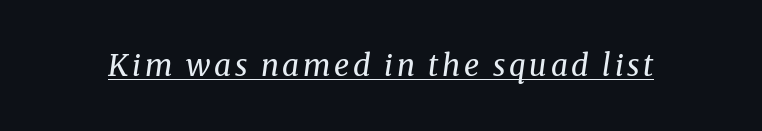
Q: Is the text bold? A: No.
Q: Is the text italic (slanted)? A: Yes, it leans right by about 8 degrees.
Q: Is the typeface a serif or a sans-serif typeface? A: Serif.
Q: Is the text underlined? A: Yes.
Q: Width (condensed, normal, or wide)? A: Normal.
Q: Stroke contrast? A: Medium.
Q: x-height? A: Medium.
Q: Monospaced? A: No.
